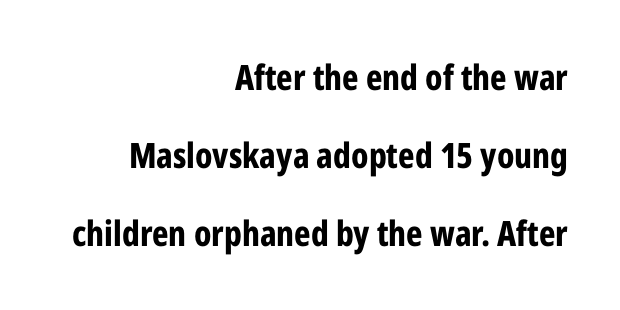
Line spacing here is loose. Compared with typical body copy, the letter spacing here is the same. The letters advance in unequal steps, a hallmark of proportional type. Typographic density is high because the face is bold. These lines stack with their right ends in a neat column. The passage shown is not underscored anywhere.
